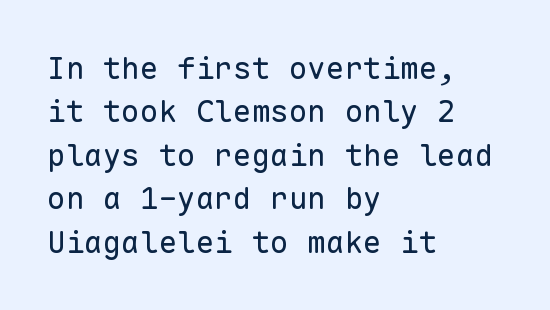
Tall strokes in this sample are plumb rather than angled. Baseline-to-baseline distance is the conventional proportion of letter height. The passage shown is typeset with a sans-serif family. The tracking reads as untouched default to a designer's eye. Note the uniform advance width — an 'i' takes as much space as an 'm'. Words float on clear page, feet unadorned.
